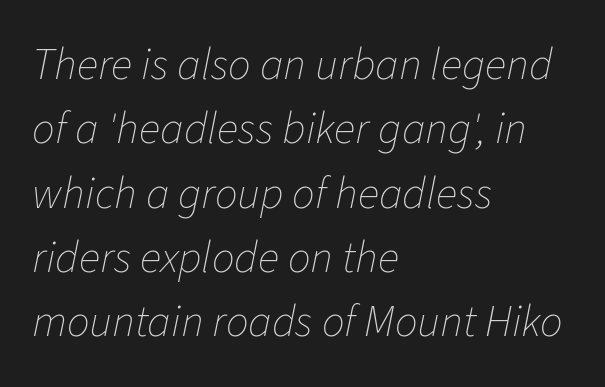
How would I describe the line gaps? Plain and ordinary. Underline: absent. One-word summary of the alignment: left. Vertical stems look standard width or narrower in stroke.
